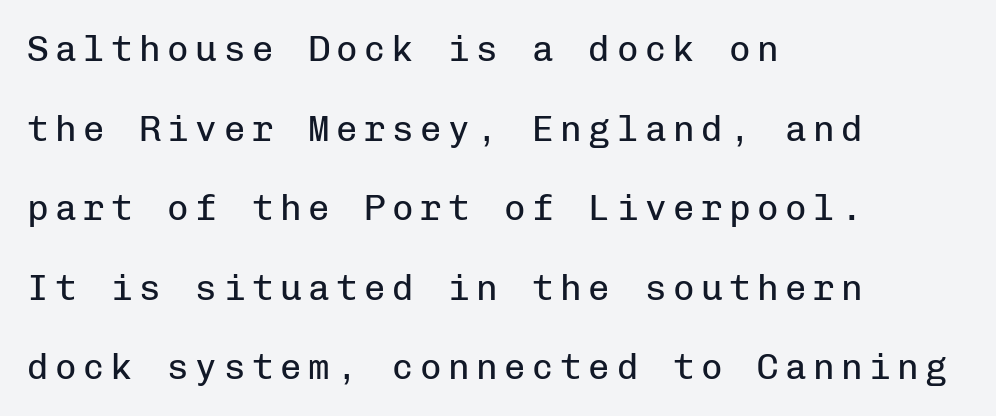
{"serif": "no", "italic": "no", "bold": "no", "weight": "regular", "width": "normal", "stroke_contrast": "low", "x_height": "medium", "monospaced": "yes", "underline": "no", "align": "left", "line_spacing": "loose", "line_spacing_ratio": 2.21, "glyph_px": 36}
